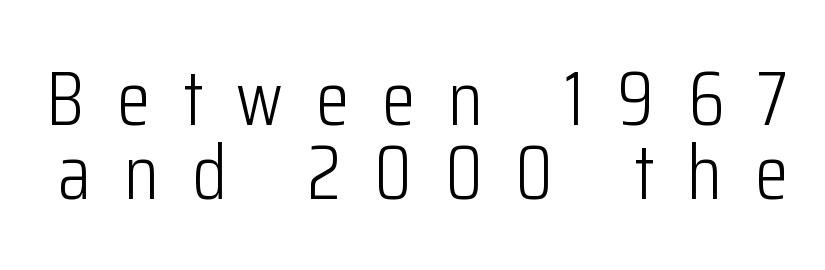
The image shows 77 px light, condensed sans-serif type, upright; set tight line spacing (0.96x), unusually wide letter spacing (+0.43 em), not underlined; low stroke contrast and a medium x-height.
